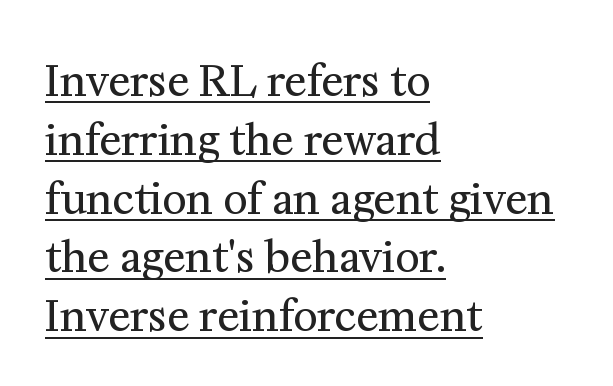
The image shows 42 px regular-weight serif type, upright; set left-aligned, normal line spacing (1.4x), normal letter spacing, underlined; medium stroke contrast and a medium x-height.
